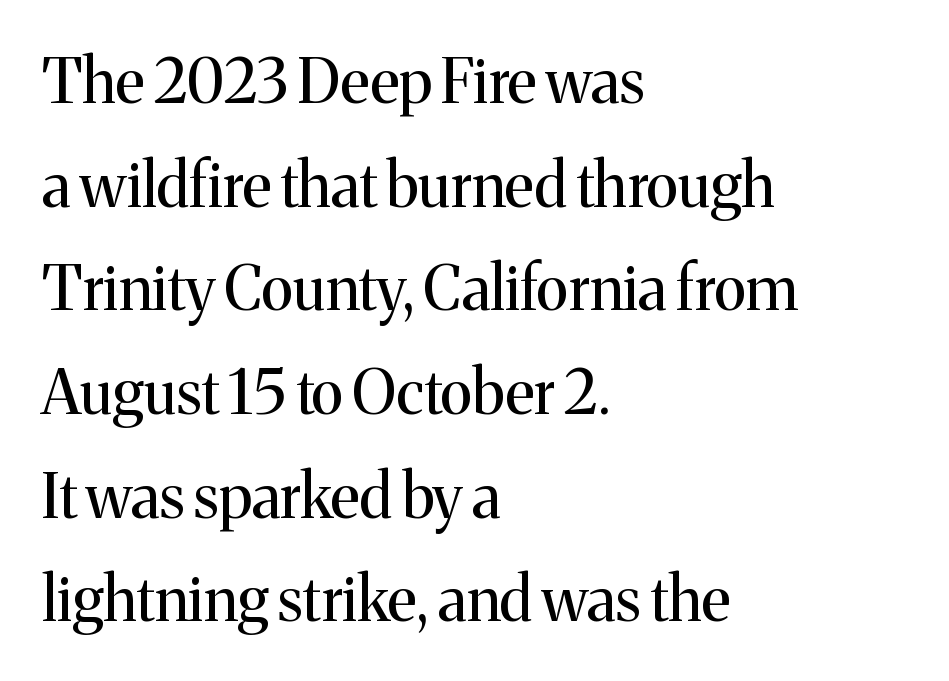
Q: Is the text bold? A: No.
Q: Is the text italic (slanted)? A: No, it is upright.
Q: Is the typeface a serif or a sans-serif typeface? A: Serif.
Q: Is the text underlined? A: No.
Q: How is the paragraph aligned? A: Left-aligned.
Q: Is the spacing between letters normal or unusually wide? A: Normal.
Q: Is the spacing between lines tight, normal or loose? A: Normal.
Q: Width (condensed, normal, or wide)? A: Normal.
Q: Stroke contrast? A: Medium.
Q: x-height? A: Medium.
Q: Monospaced? A: No.
